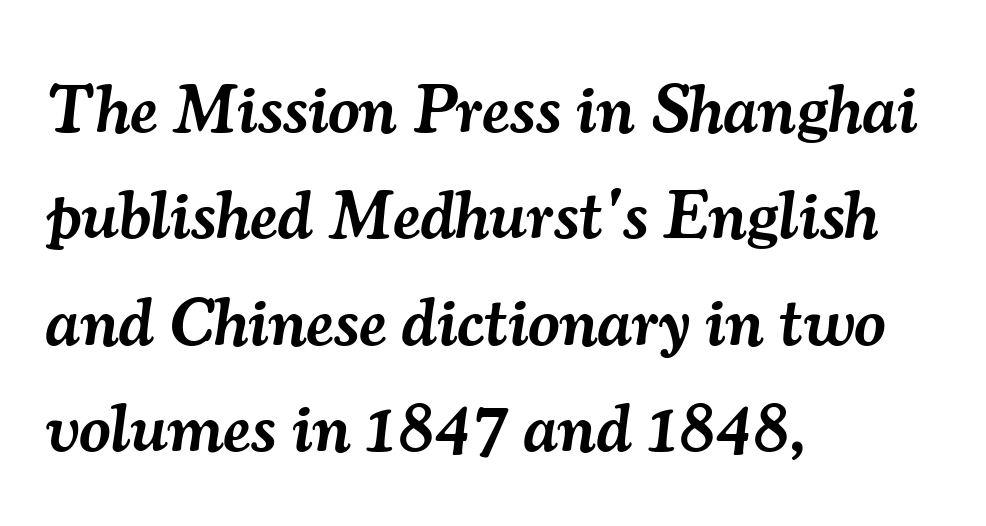
Default kerning and tracking; the words read as compact shapes. I'd call this a serif setting — the letters wear small feet. Emphasis by weight is partial: semibold. Summary of vertical rhythm: regular, with standard interline spacing. Would a proofreader flag this as italicized? Yes.
